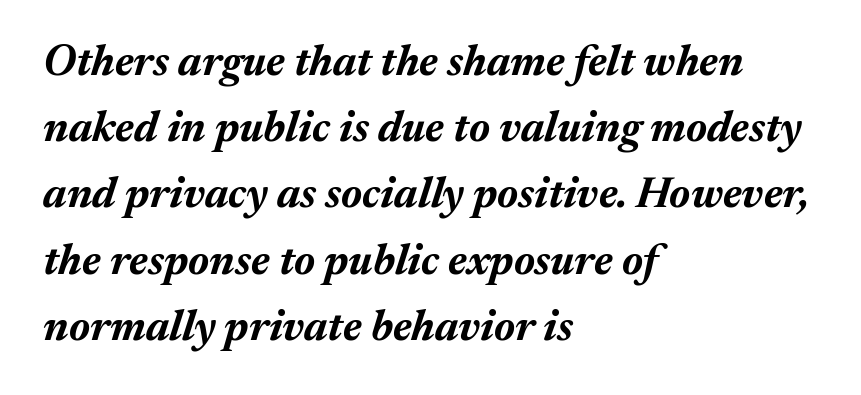
{"italic": "yes", "lean": "right", "slant_degrees": 17, "bold": "yes", "weight": "bold", "width": "normal", "stroke_contrast": "medium", "x_height": "medium", "monospaced": "no", "underline": "no", "align": "left", "line_spacing": "normal", "line_spacing_ratio": 1.54, "letter_spacing": "normal", "letter_spacing_em": 0.0, "glyph_px": 43}
